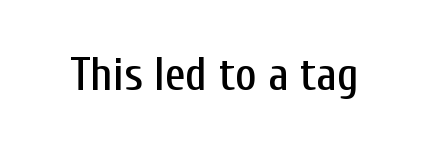
Q: Is the text italic (slanted)? A: No, it is upright.
Q: Is the typeface a serif or a sans-serif typeface? A: Sans-serif.
Q: Is the text underlined? A: No.
Q: Is the spacing between letters normal or unusually wide? A: Normal.
Q: Width (condensed, normal, or wide)? A: Condensed.
Q: Stroke contrast? A: Low.
Q: x-height? A: Medium.
Q: Monospaced? A: No.
